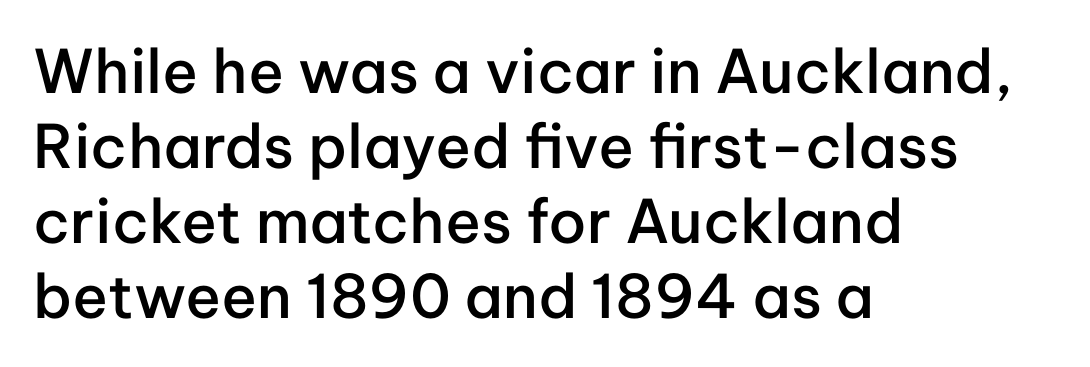
The image shows 60 px semibold sans-serif type, upright; set left-aligned, normal line spacing (1.25x), normal letter spacing, not underlined; low stroke contrast and a medium x-height.
